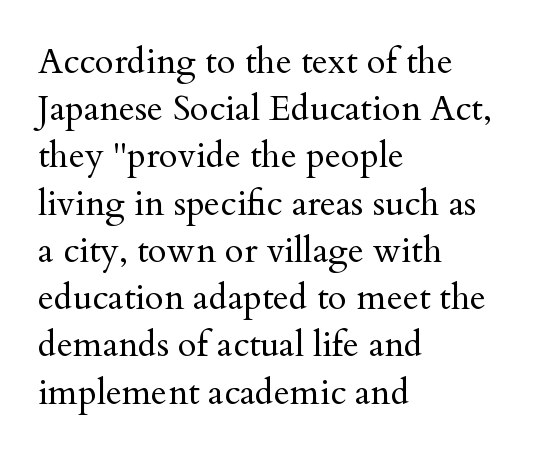
The image shows 35 px regular-weight serif type, upright; set left-aligned, normal line spacing (1.35x), normal letter spacing, not underlined; medium stroke contrast and a small x-height.
